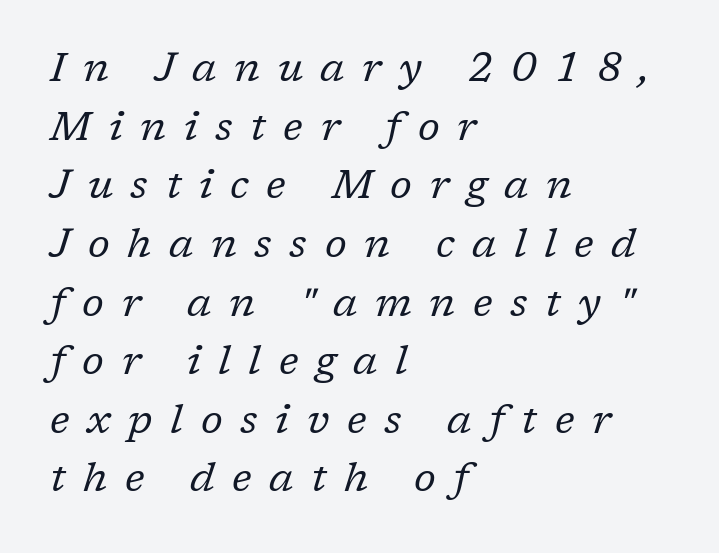
Regarding serifs, this sample has them. The lines in this sample share a left origin and differ only in where they stop. Nothing heavy about these letters — not bold at all. The zone under the glyphs is completely vacant. Style check: oblique. A typesetter would call this leading conventional body-copy spacing.
